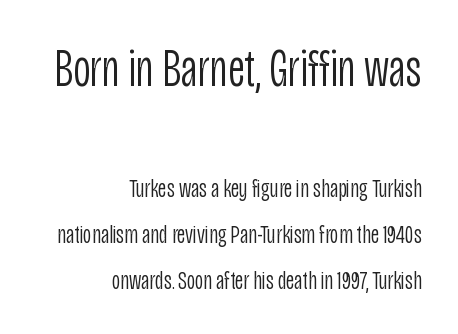
{"serif": "no", "italic": "no", "bold": "no", "weight": "light", "width": "condensed", "stroke_contrast": "low", "x_height": "large", "monospaced": "no", "underline": "no", "align": "right", "line_spacing_ratio": 1.77, "letter_spacing": "normal", "letter_spacing_em": 0.0, "larger_block": "first", "size_ratio": 2.04, "glyph_px": 53}
